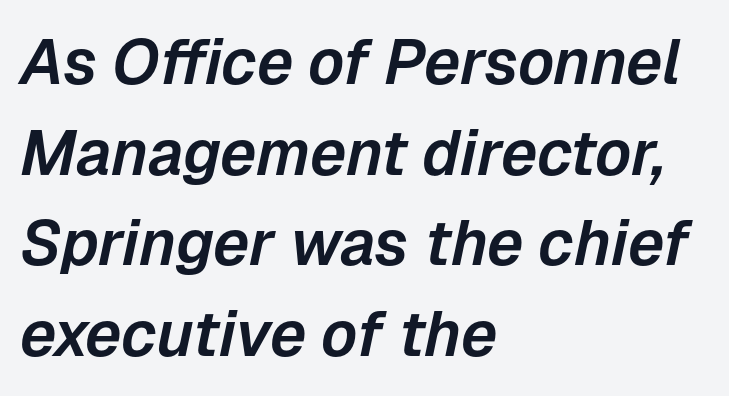
Q: Is the text italic (slanted)? A: Yes, it leans right by about 12 degrees.
Q: Is the text underlined? A: No.
Q: How is the paragraph aligned? A: Left-aligned.
Q: Is the spacing between letters normal or unusually wide? A: Normal.
Q: Is the spacing between lines tight, normal or loose? A: Normal.
Q: Width (condensed, normal, or wide)? A: Normal.
Q: Stroke contrast? A: Low.
Q: x-height? A: Medium.
Q: Monospaced? A: No.
